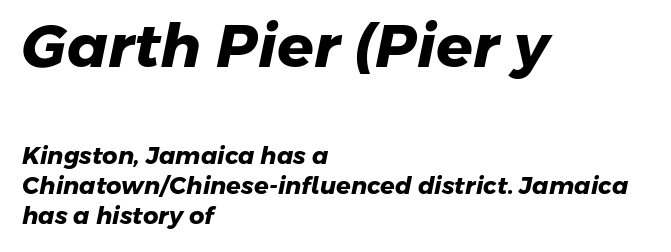
A full-strength bold gives these letters their thick strokes. This sample uses a sans-serif face. Quick note: interline space is typical. Students, note that the glyphs here touch the page at normal intervals. Each row of text sits above clean, open space. Horizontally, the lines are justified to the leading edge only.
